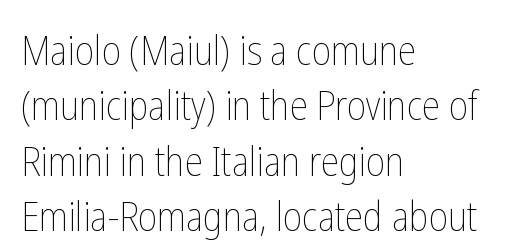
The image shows 41 px thin, condensed type, upright; set left-aligned, normal line spacing (1.35x), normal letter spacing, not underlined; low stroke contrast and a medium x-height.
